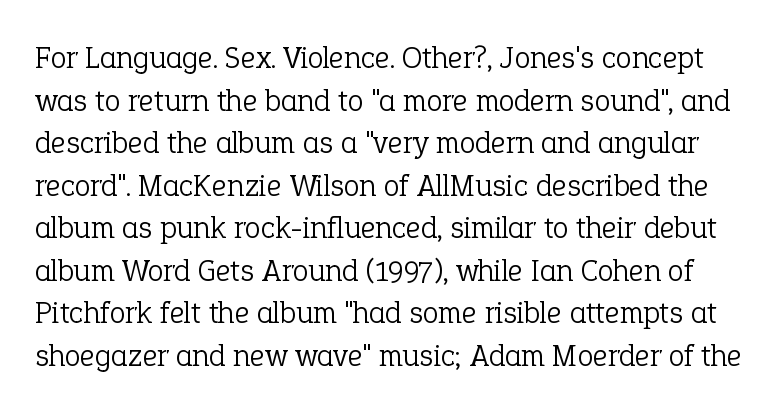
{"serif": "yes", "italic": "no", "bold": "no", "weight": "light", "width": "normal", "stroke_contrast": "low", "x_height": "medium", "monospaced": "no", "underline": "no", "line_spacing": "normal", "line_spacing_ratio": 1.33, "letter_spacing": "normal", "letter_spacing_em": 0.0, "glyph_px": 32}
